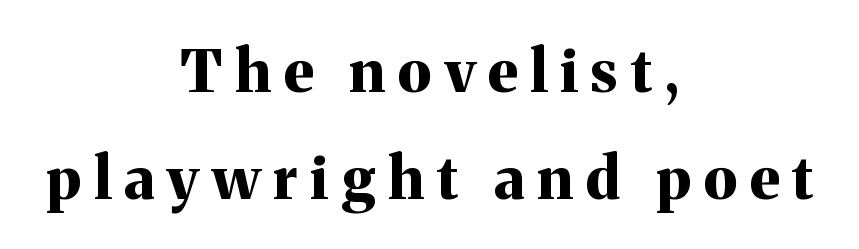
Q: Is the text bold? A: Yes.
Q: Is the text italic (slanted)? A: No, it is upright.
Q: Is the typeface a serif or a sans-serif typeface? A: Serif.
Q: Is the text underlined? A: No.
Q: How is the paragraph aligned? A: Centered.
Q: Is the spacing between letters normal or unusually wide? A: Unusually wide.
Q: Width (condensed, normal, or wide)? A: Normal.
Q: Stroke contrast? A: Medium.
Q: x-height? A: Medium.
Q: Monospaced? A: No.
